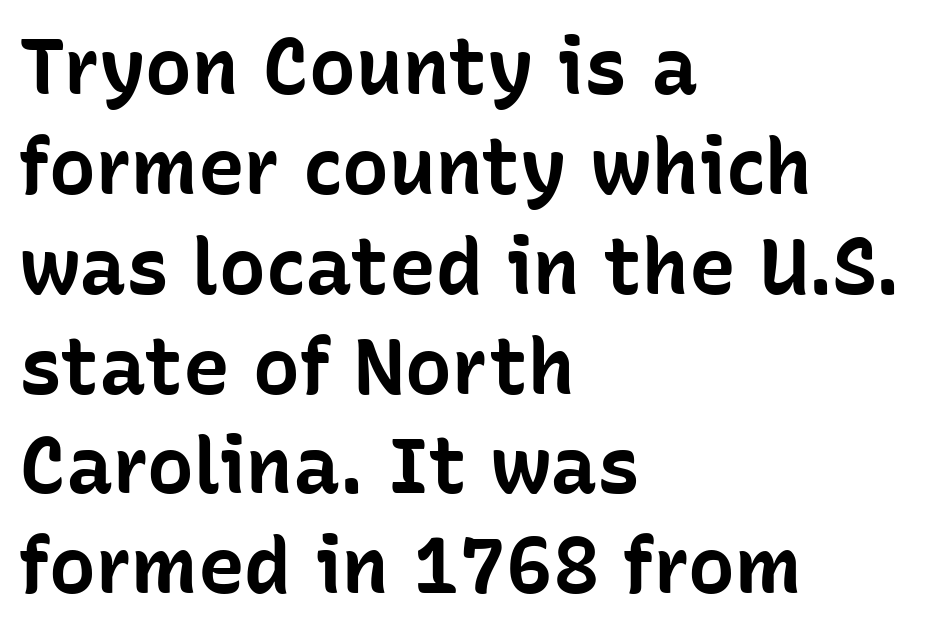
{"serif": "no", "italic": "no", "bold": "yes", "weight": "bold", "width": "normal", "stroke_contrast": "low", "x_height": "medium", "monospaced": "no", "underline": "no", "align": "left", "line_spacing": "normal", "line_spacing_ratio": 1.28, "letter_spacing": "normal", "letter_spacing_em": 0.0, "glyph_px": 78}
